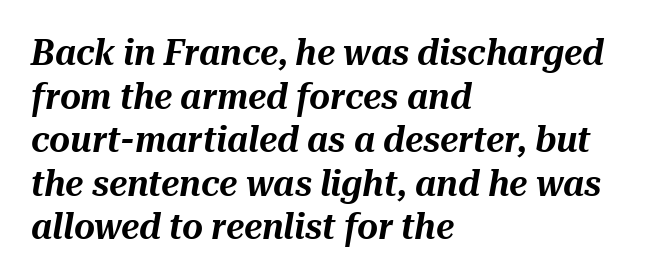
Posture: slanted. Does extra space separate the letters? No, they use regular spacing. Does the copy run flush right? No — it runs flush left. Here the designer chose a conventional face with non-uniform glyph widths. The passage shown is not underscored anywhere.
